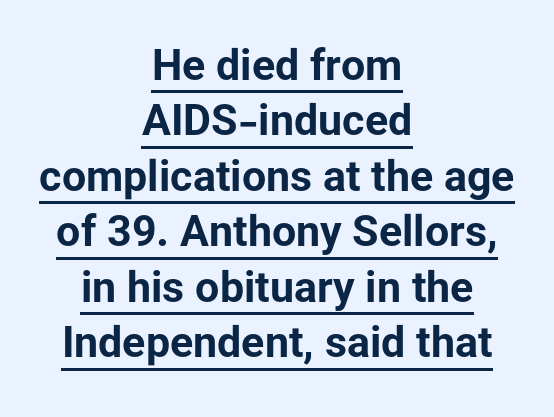
The font's upright variant was chosen for this text. Each line of the rendering has a horizontal stroke beneath the glyphs. Reading down the column, the eye jumps a familiar distance to each next line. Each letter's strokes conclude bluntly, with no projecting serifs.
